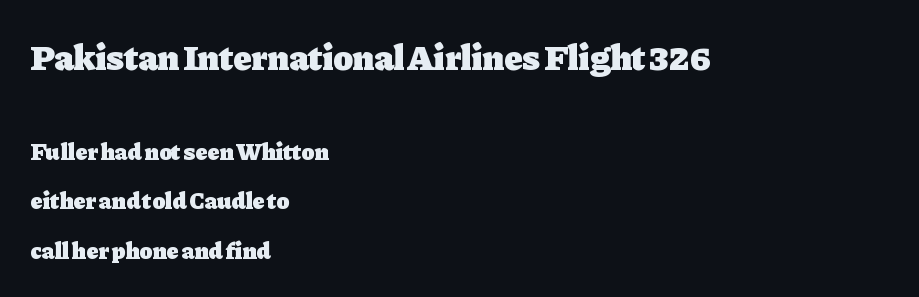
Q: Is the text bold? A: Yes.
Q: Is the text italic (slanted)? A: No, it is upright.
Q: Is the typeface a serif or a sans-serif typeface? A: Serif.
Q: Is the text underlined? A: No.
Q: How is the paragraph aligned? A: Left-aligned.
Q: Is the spacing between letters normal or unusually wide? A: Normal.
Q: Is the spacing between lines tight, normal or loose? A: Loose.
Q: Which block of text is set in a larger size, the first (top) or the second (bottom)? A: The first (top) one.
Q: Width (condensed, normal, or wide)? A: Normal.
Q: Stroke contrast? A: Low.
Q: x-height? A: Medium.
Q: Monospaced? A: No.
